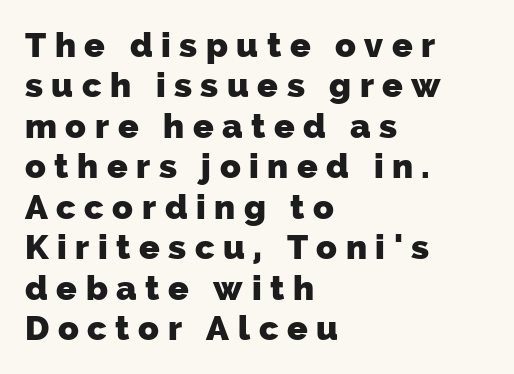
I'd describe the lettering as bold — thick and assertive. A clean baseline with only descenders dipping below it. A sans-serif font was chosen for this passage. Look at the tracking — it's clearly loosened, letters drifting apart. Visually the block forms a straight wall on the left and a jagged coastline on the right. Looks like regular typesetting: each glyph gets only the width it needs.
